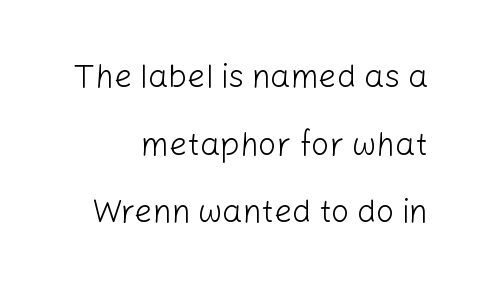
No italicization has been applied; the sample stays upright. The text was rendered using a sans face with plain stroke endings. Compared with typical body copy, the letter spacing here is the same. Decoration check: the copy has no underline.
